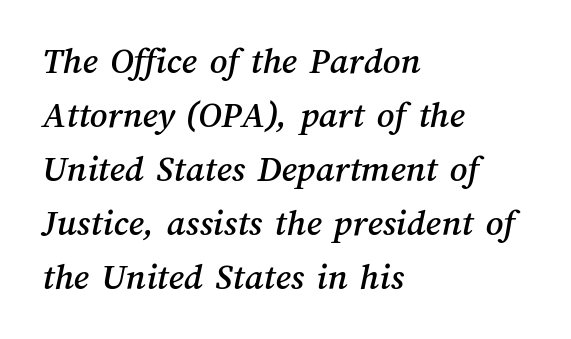
The image shows 38 px text type; set left-aligned, normal line spacing (1.42x), normal letter spacing, not underlined; medium stroke contrast and a medium x-height.
